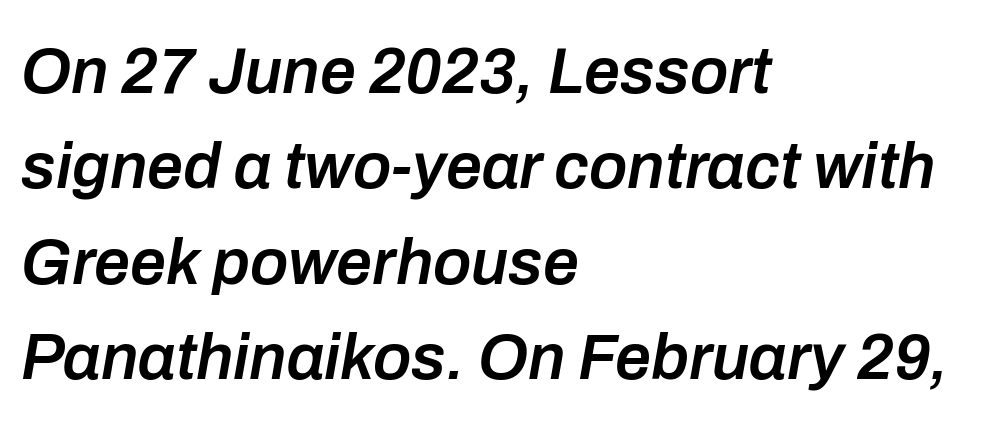
Beneath every word, the page is bare. A student would call this left alignment; a typographer would say flush left, rag right. Style check: oblique. The rendering uses a moderate line-height, typical for paragraphs. Stroke thickness is moderately raised; the sample reads as semibold.
